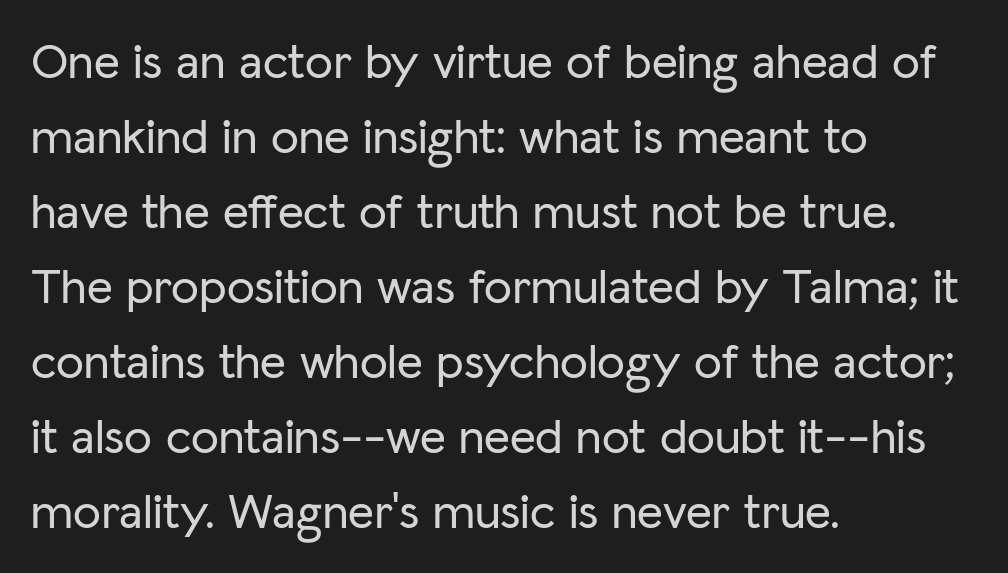
Q: Is the text italic (slanted)? A: No, it is upright.
Q: Is the typeface a serif or a sans-serif typeface? A: Sans-serif.
Q: Is the text underlined? A: No.
Q: How is the paragraph aligned? A: Left-aligned.
Q: Is the spacing between letters normal or unusually wide? A: Normal.
Q: Is the spacing between lines tight, normal or loose? A: Normal.
Q: Width (condensed, normal, or wide)? A: Normal.
Q: Stroke contrast? A: Low.
Q: x-height? A: Medium.
Q: Monospaced? A: No.
